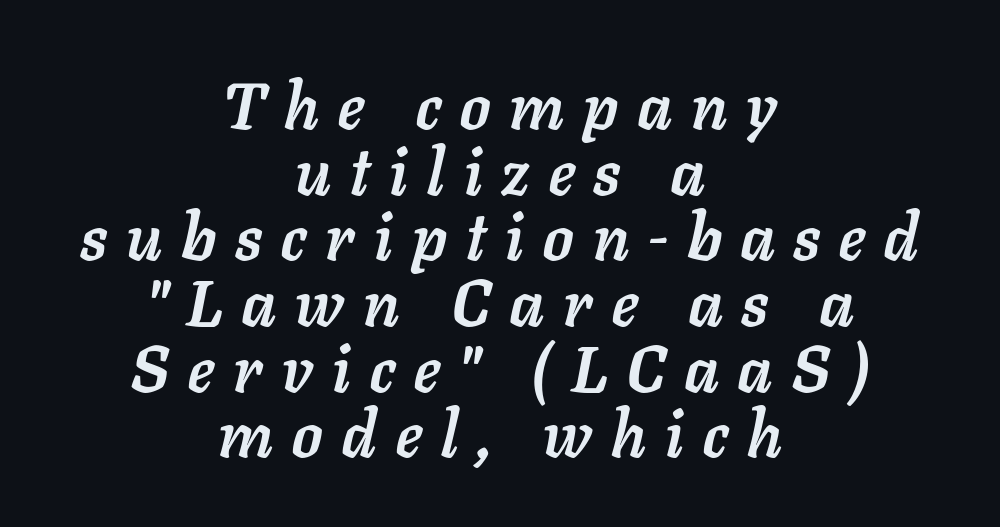
Q: Is the text bold? A: Yes.
Q: Is the text italic (slanted)? A: Yes, it leans right by about 11 degrees.
Q: Is the text underlined? A: No.
Q: How is the paragraph aligned? A: Centered.
Q: Is the spacing between letters normal or unusually wide? A: Unusually wide.
Q: Is the spacing between lines tight, normal or loose? A: Tight.
Q: Width (condensed, normal, or wide)? A: Normal.
Q: Stroke contrast? A: Low.
Q: x-height? A: Medium.
Q: Monospaced? A: No.
